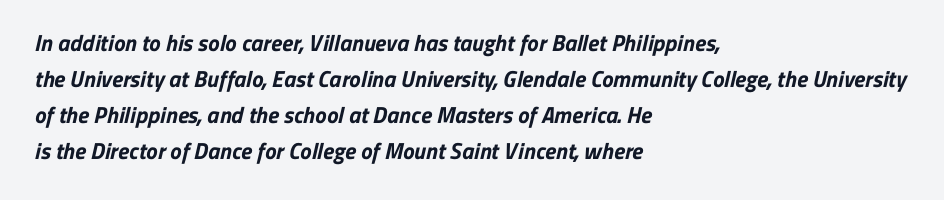
The setting favours the left margin, as ordinary paragraphs usually do. The rows are spaced the way most documents space them. The zone under the glyphs is completely vacant. Does extra space separate the letters? No, they use regular spacing.
